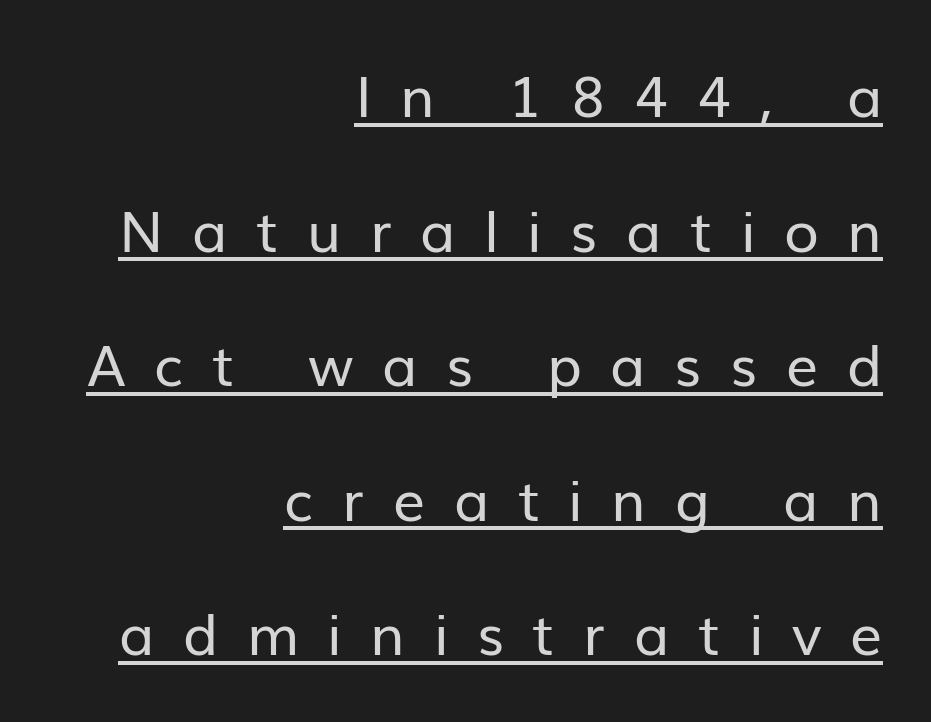
In terms of letterspacing, this is a distinctly airy, spread setting. Quick note: interline space is abundant. No extra ink here — the face is not bold. A flush-right, rag-left setting is used for this passage. The rendering uses the underline text-decoration.
